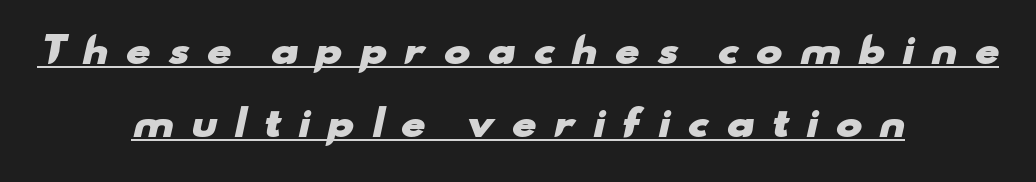
Q: Is the text bold? A: Yes.
Q: Is the typeface a serif or a sans-serif typeface? A: Sans-serif.
Q: Is the text underlined? A: Yes.
Q: How is the paragraph aligned? A: Centered.
Q: Is the spacing between letters normal or unusually wide? A: Unusually wide.
Q: Is the spacing between lines tight, normal or loose? A: Loose.
Q: Width (condensed, normal, or wide)? A: Wide.
Q: Stroke contrast? A: Low.
Q: x-height? A: Small.
Q: Monospaced? A: No.
